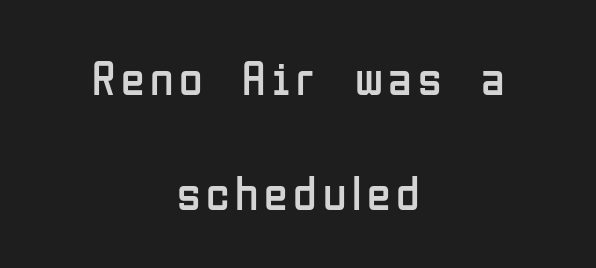
The lines are quadded center. Check under the words: just untouched page. Looks like regular typesetting: each glyph gets only the width it needs. Unlike a traditional serif, this face leaves its strokes unadorned. In terms of leading, this rendering errs on the spacious side. Characters remain perfectly vertical along every line.
